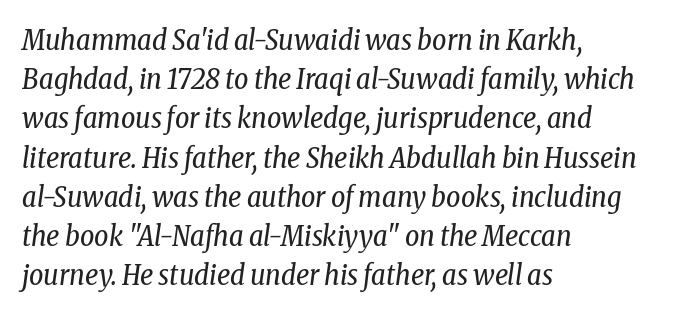
Q: Is the text bold? A: No.
Q: Is the text italic (slanted)? A: Yes, it leans right by about 8 degrees.
Q: Is the typeface a serif or a sans-serif typeface? A: Serif.
Q: Is the text underlined? A: No.
Q: How is the paragraph aligned? A: Left-aligned.
Q: Is the spacing between letters normal or unusually wide? A: Normal.
Q: Is the spacing between lines tight, normal or loose? A: Normal.
Q: Width (condensed, normal, or wide)? A: Condensed.
Q: Stroke contrast? A: Low.
Q: x-height? A: Medium.
Q: Monospaced? A: No.
